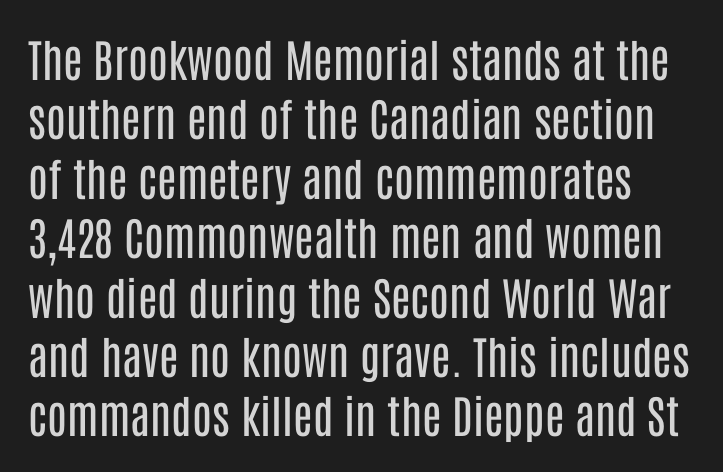
The image shows 45 px regular-weight, condensed sans-serif type, upright; set normal line spacing (1.32x), normal letter spacing, not underlined; low stroke contrast and a large x-height.
